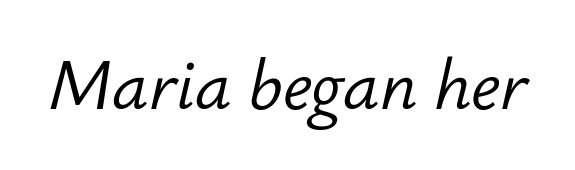
{"italic": "yes", "lean": "right", "slant_degrees": 12, "bold": "no", "weight": "light", "width": "normal", "stroke_contrast": "low", "x_height": "small", "monospaced": "no", "underline": "no", "letter_spacing": "normal", "letter_spacing_em": 0.0, "glyph_px": 68}
